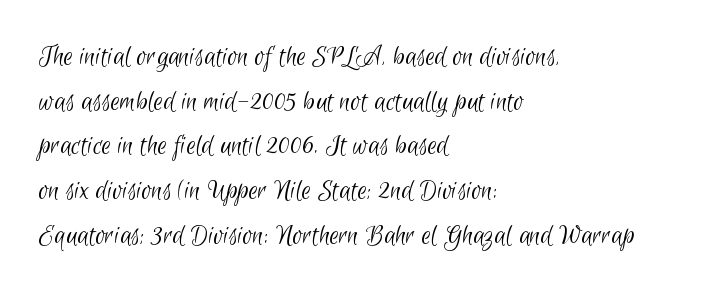
Q: Is the text bold? A: No.
Q: Is the typeface a serif or a sans-serif typeface? A: Sans-serif.
Q: Is the text underlined? A: No.
Q: How is the paragraph aligned? A: Left-aligned.
Q: Is the spacing between letters normal or unusually wide? A: Normal.
Q: Is the spacing between lines tight, normal or loose? A: Normal.
Q: Width (condensed, normal, or wide)? A: Condensed.
Q: Stroke contrast? A: Low.
Q: x-height? A: Small.
Q: Monospaced? A: No.
